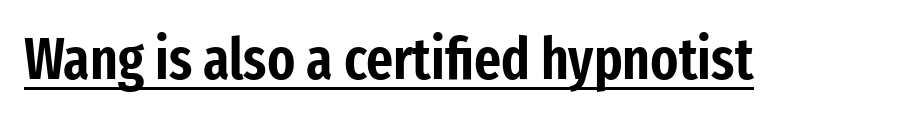
Q: Is the text italic (slanted)? A: No, it is upright.
Q: Is the typeface a serif or a sans-serif typeface? A: Sans-serif.
Q: Is the text underlined? A: Yes.
Q: Is the spacing between letters normal or unusually wide? A: Normal.
Q: Width (condensed, normal, or wide)? A: Condensed.
Q: Stroke contrast? A: Low.
Q: x-height? A: Medium.
Q: Monospaced? A: No.
